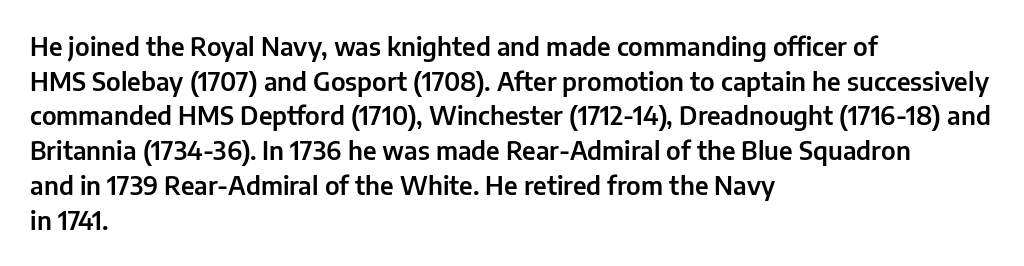
The image shows 25 px text type, upright; set left-aligned, normal line spacing (1.39x), normal letter spacing, not underlined.
